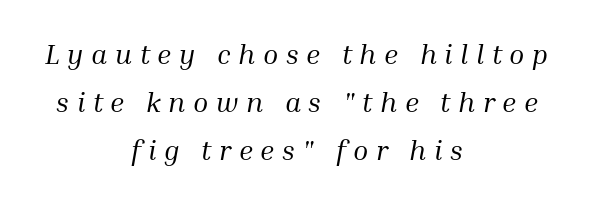
Q: Is the text bold? A: No.
Q: Is the text italic (slanted)? A: Yes, it leans right by about 10 degrees.
Q: Is the typeface a serif or a sans-serif typeface? A: Serif.
Q: Is the text underlined? A: No.
Q: How is the paragraph aligned? A: Centered.
Q: Is the spacing between letters normal or unusually wide? A: Unusually wide.
Q: Width (condensed, normal, or wide)? A: Normal.
Q: Stroke contrast? A: Medium.
Q: x-height? A: Medium.
Q: Monospaced? A: No.
